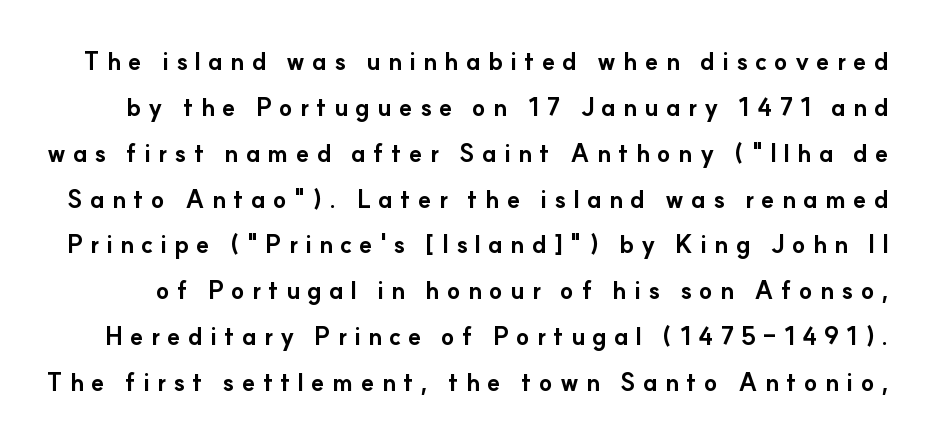
Vertically, the passage feels expansive, rows floating well apart. Tracking here is generous; glyphs stand well apart from one another. Typesetter's note: full bold, strokes at maximum text heaviness. Ordinary non-slanted type is in use. Glance below the letters and you will spot only blank space.
